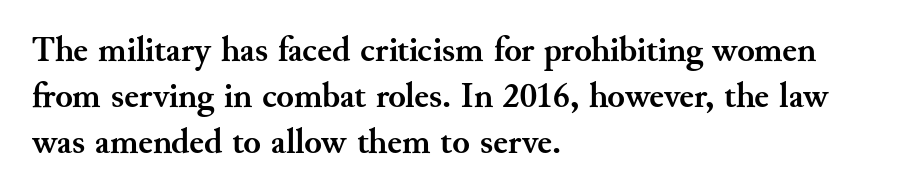
Q: Is the text bold? A: Yes.
Q: Is the text italic (slanted)? A: No, it is upright.
Q: Is the typeface a serif or a sans-serif typeface? A: Serif.
Q: Is the text underlined? A: No.
Q: How is the paragraph aligned? A: Left-aligned.
Q: Is the spacing between letters normal or unusually wide? A: Normal.
Q: Is the spacing between lines tight, normal or loose? A: Normal.
Q: Width (condensed, normal, or wide)? A: Normal.
Q: Stroke contrast? A: Medium.
Q: x-height? A: Small.
Q: Monospaced? A: No.
